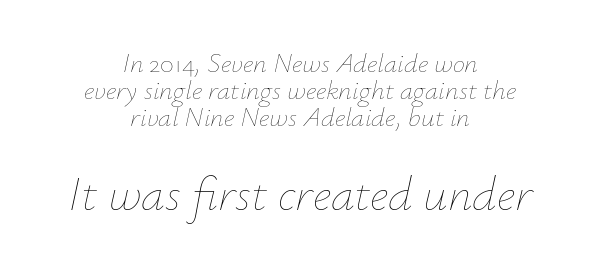
The image shows 48 px thin type, italic (leaning right); set centered, tight line spacing (1.0x), normal letter spacing, not underlined; the second (bottom) block is 1.78x larger; low stroke contrast and a small x-height.
